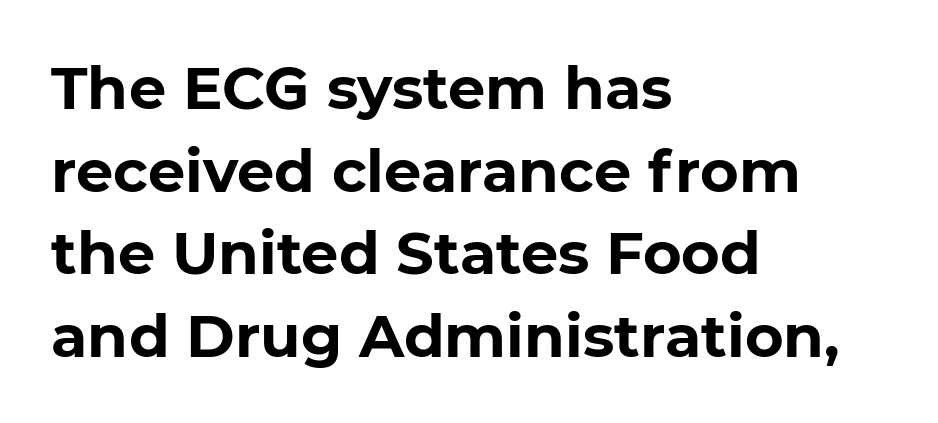
Q: Is the text bold? A: Yes.
Q: Is the typeface a serif or a sans-serif typeface? A: Sans-serif.
Q: Is the text underlined? A: No.
Q: How is the paragraph aligned? A: Left-aligned.
Q: Is the spacing between letters normal or unusually wide? A: Normal.
Q: Is the spacing between lines tight, normal or loose? A: Normal.
Q: Width (condensed, normal, or wide)? A: Normal.
Q: Stroke contrast? A: Low.
Q: x-height? A: Medium.
Q: Monospaced? A: No.
